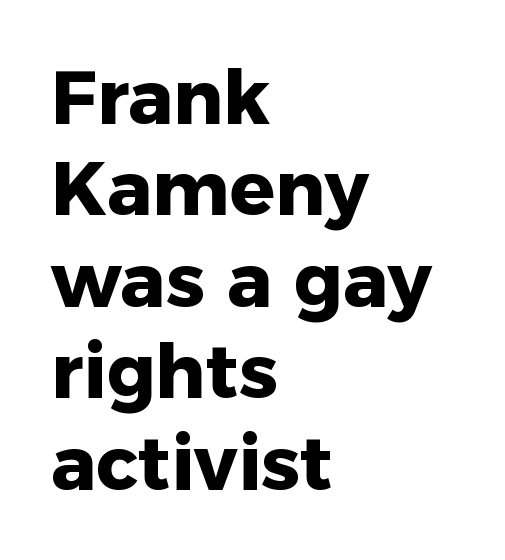
Spacing verdict: proportional, widths tailored to each character. Typeset ragged right — the left edge is the straight one. The type sits square on the baseline with zero lean. Only glyphs here, with clear space below each row.
